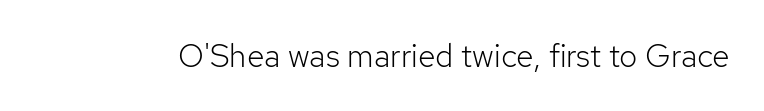
{"serif": "no", "italic": "no", "bold": "no", "weight": "light", "width": "normal", "stroke_contrast": "low", "x_height": "medium", "monospaced": "no", "underline": "no", "letter_spacing": "normal", "letter_spacing_em": 0.0, "glyph_px": 32}
